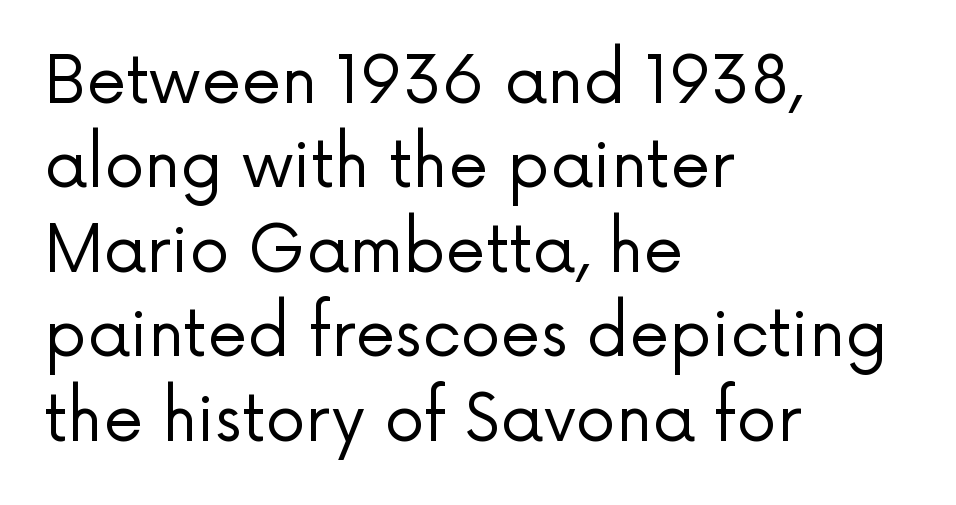
The image shows 64 px regular-weight sans-serif type, upright; set left-aligned, normal line spacing (1.32x), normal letter spacing, not underlined; low stroke contrast and a medium x-height.
